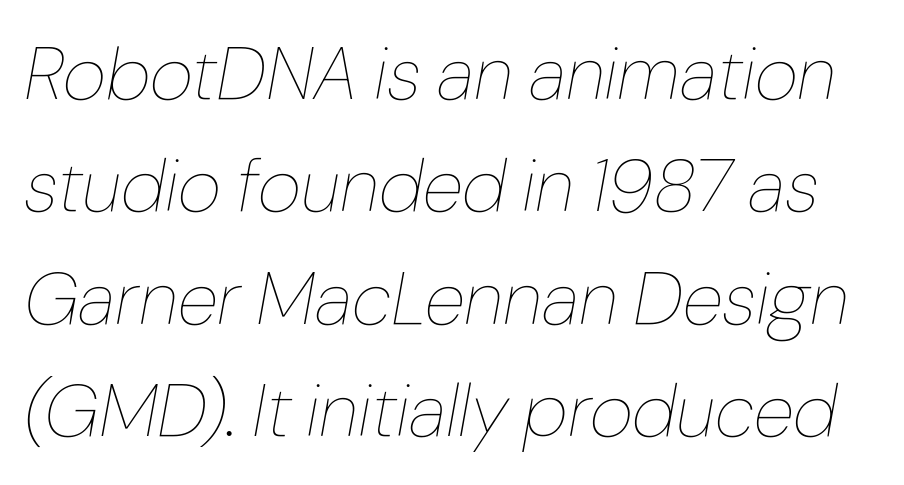
Successive baselines arrive at the customary interval. The strip under each line holds only bare page. Between one letter and the next there's only the usual sliver of space. A typesetter would call this proportional, since set widths differ per character. Caption: face not bold, strokes unweighted.
